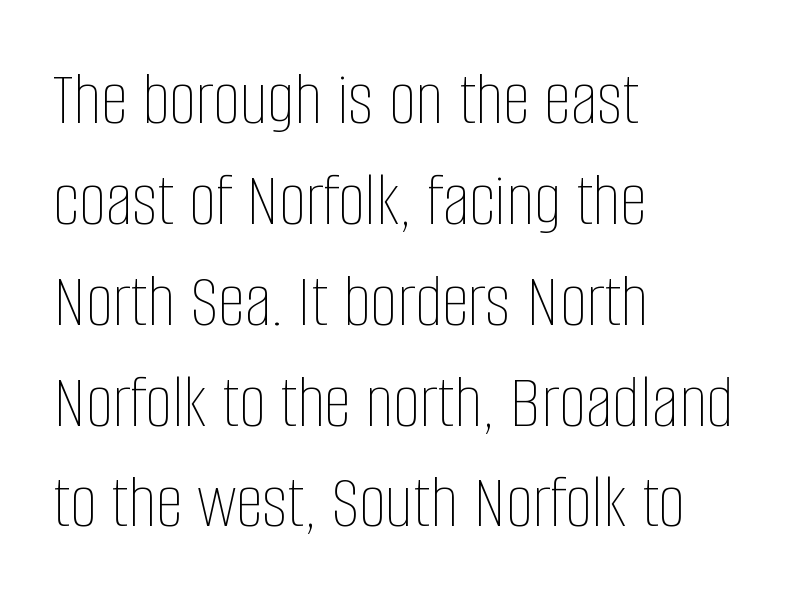
{"italic": "no", "bold": "no", "weight": "thin", "width": "condensed", "stroke_contrast": "low", "x_height": "large", "monospaced": "no", "underline": "no", "align": "left", "line_spacing": "normal", "line_spacing_ratio": 1.31, "letter_spacing": "normal", "letter_spacing_em": 0.0, "glyph_px": 77}
